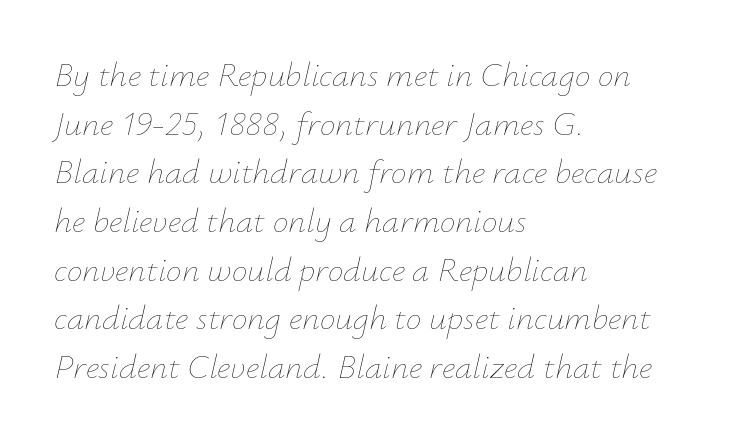
The image shows 35 px thin type, italic (leaning right); set left-aligned, normal line spacing (1.39x), normal letter spacing, not underlined; low stroke contrast and a small x-height.
